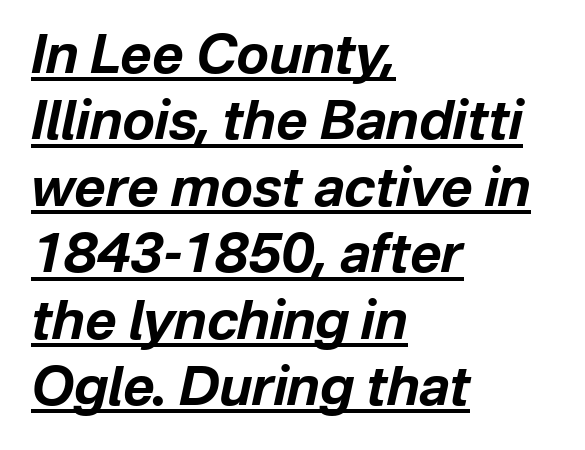
{"italic": "yes", "lean": "right", "slant_degrees": 12, "bold": "yes", "weight": "bold", "width": "normal", "stroke_contrast": "low", "x_height": "medium", "monospaced": "no", "underline": "yes", "align": "left", "line_spacing_ratio": 1.23, "letter_spacing": "normal", "letter_spacing_em": 0.0, "glyph_px": 54}
